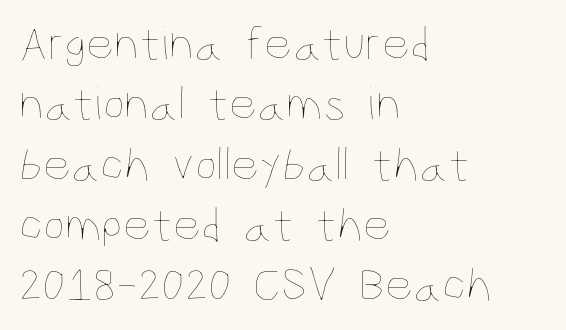
The image shows 49 px thin, condensed type, upright; set left-aligned, line spacing 1.23x, normal letter spacing, not underlined; low stroke contrast and a large x-height.
